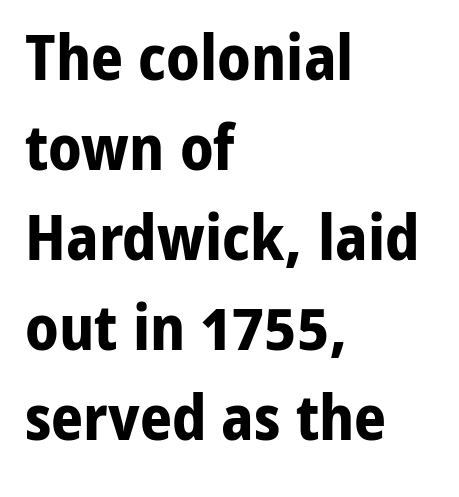
{"serif": "no", "italic": "no", "bold": "yes", "weight": "bold", "width": "normal", "stroke_contrast": "low", "x_height": "medium", "monospaced": "no", "underline": "no", "align": "left", "line_spacing": "normal", "line_spacing_ratio": 1.43, "letter_spacing": "normal", "letter_spacing_em": 0.0, "glyph_px": 63}
